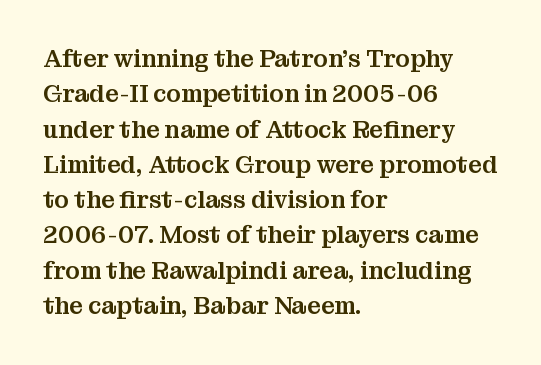
The passage shown stacks its lines at a standard gap. No extra tracking has been applied to these lines. Compared with a centered layout, this one pins lines to the left instead. The area under the type is left untouched. When letters stand straight like this, we call the style roman or upright.
